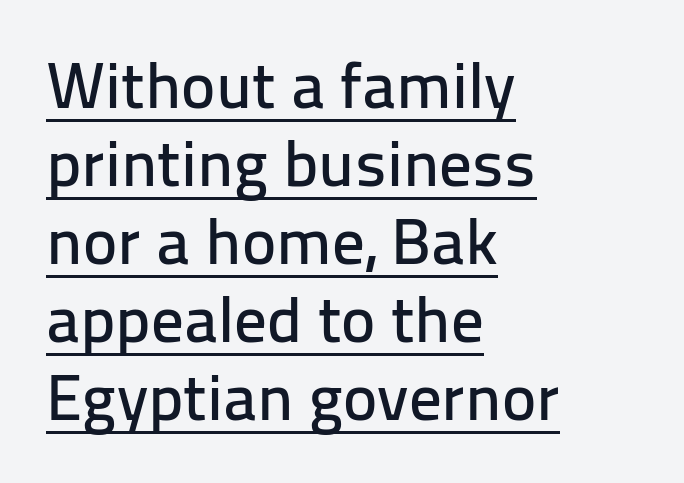
Stroke terminals: plain, sans-serif. Proportional: the letters do not fall into vertical columns. You can tell it's not italic because the verticals are truly vertical. Notice how the passage keeps a crisp vertical edge on the left only. Quick note: underline on.
